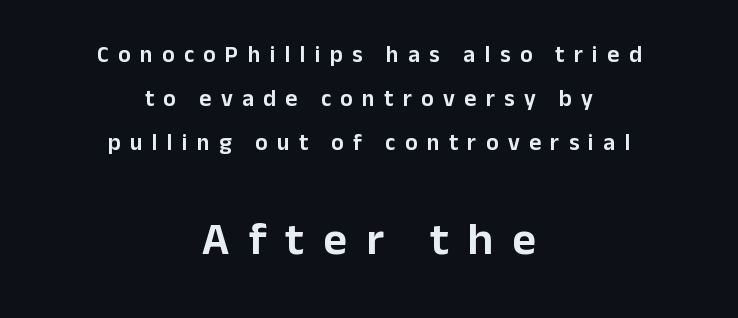
{"serif": "no", "italic": "no", "width": "normal", "stroke_contrast": "low", "x_height": "medium", "monospaced": "no", "underline": "no", "align": "center", "line_spacing": "loose", "line_spacing_ratio": 1.92, "letter_spacing": "wide", "letter_spacing_em": 0.41, "larger_block": "second", "size_ratio": 2.0, "glyph_px": 46}
